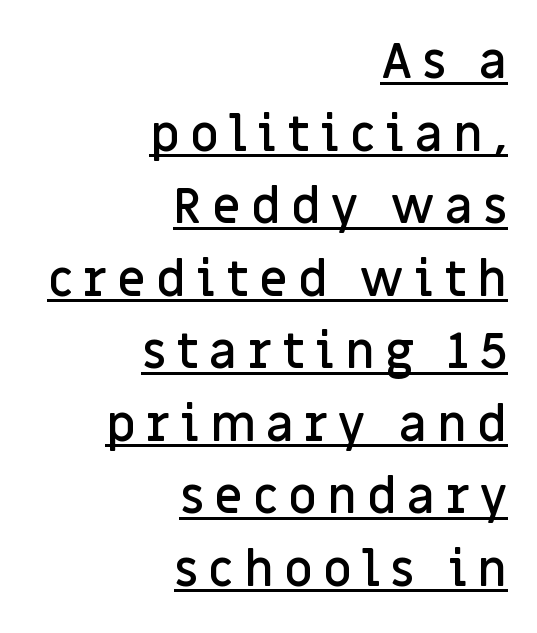
Alignment: flush right. Varying glyph widths throughout — classic text-font behaviour. Regular leading. In terms of letterspacing, this is a distinctly airy, spread setting. Upright lettering throughout.
